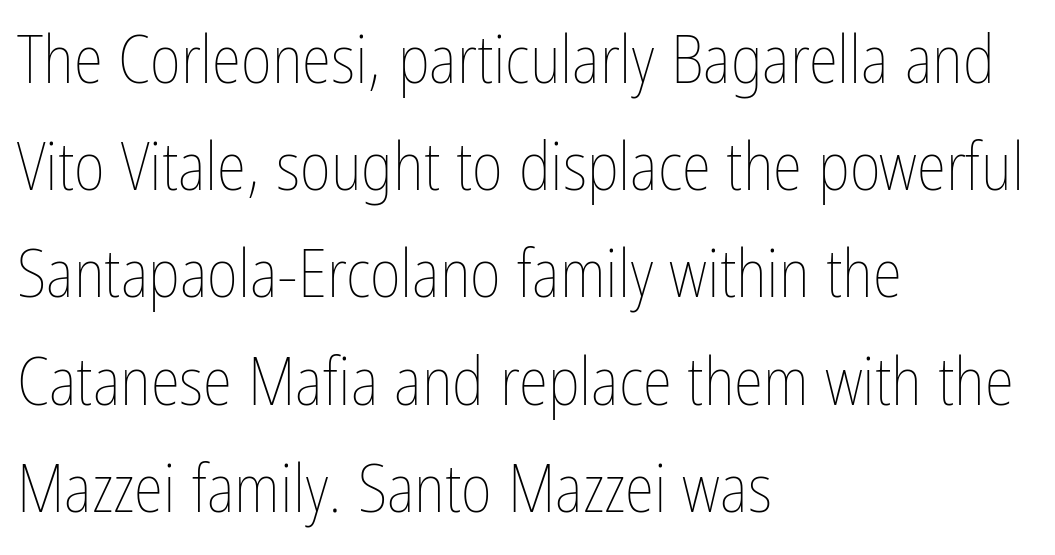
Teacher's note: observe the even left margin — that is flush-left alignment. Counters stay open thanks to moderate or lighter strokes. The font's upright variant was chosen for this text. This sample has the flowing, uneven cadence of proportional lettering. Glyph-to-glyph distance matches everyday printed text. The specimen omits any rule beneath the text block's lines.
